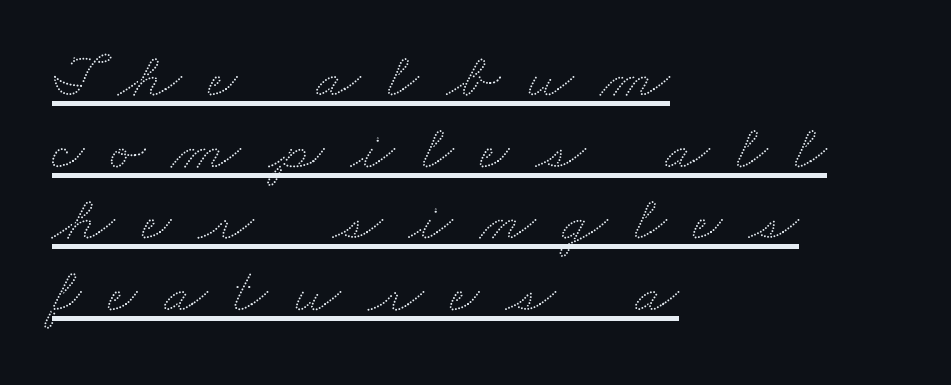
{"width": "wide", "stroke_contrast": "low", "x_height": "small", "monospaced": "no", "underline": "yes", "align": "left", "line_spacing": "tight", "line_spacing_ratio": 1.12, "letter_spacing": "wide", "letter_spacing_em": 0.42, "glyph_px": 64}
